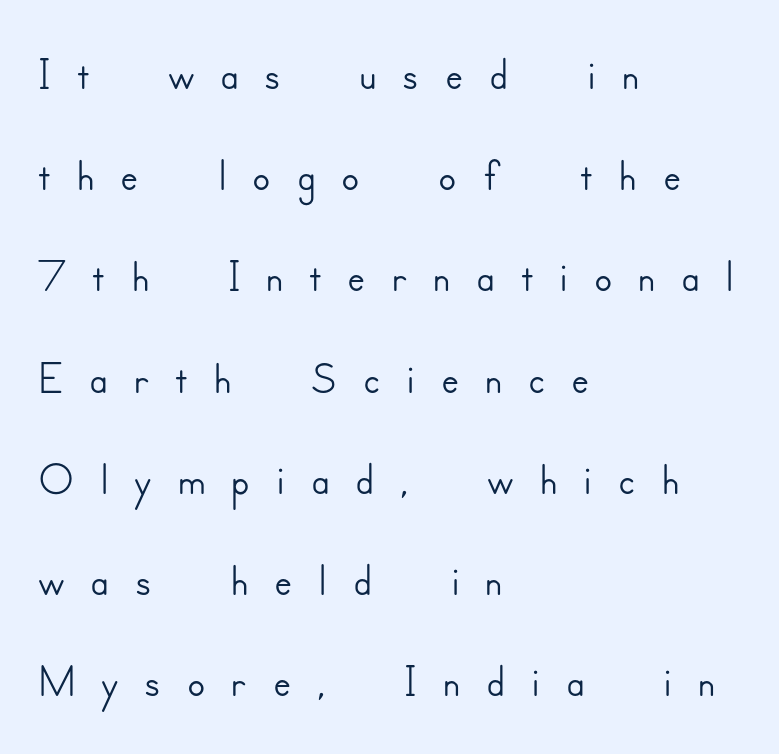
{"serif": "no", "italic": "no", "width": "normal", "stroke_contrast": "low", "x_height": "small", "monospaced": "no", "underline": "no", "align": "left", "line_spacing": "normal", "line_spacing_ratio": 1.51, "letter_spacing": "wide", "letter_spacing_em": 0.38, "glyph_px": 67}
